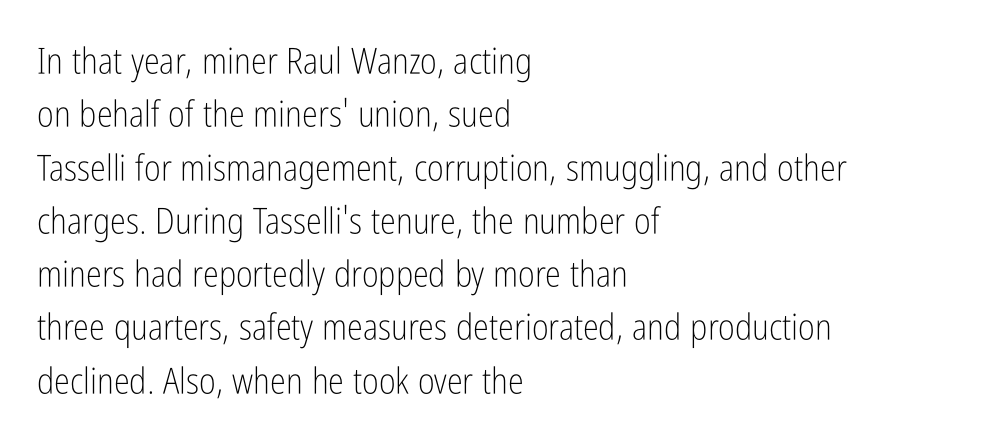
The typeface has the unassuming heft of standard copy or less. Varying glyph widths throughout — classic text-font behaviour. The axis of the letterforms is exactly vertical. A typesetter would call this leading conventional body-copy spacing. The lines are quadded left. Just letters on the line, the space beneath them empty.
